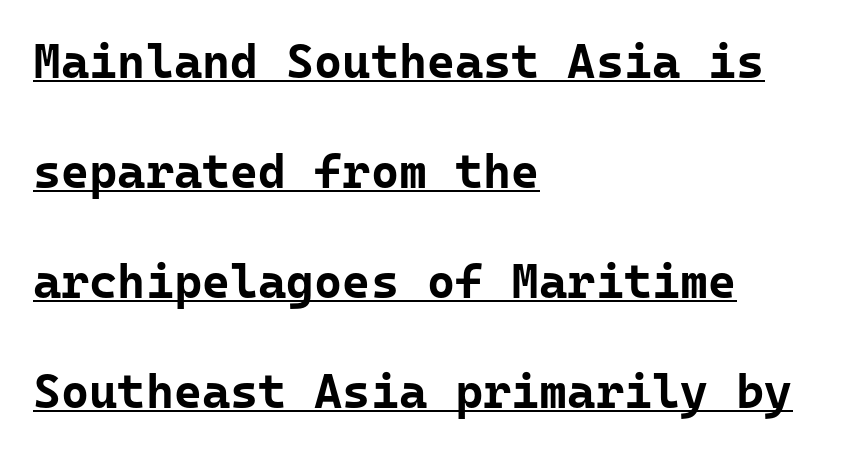
Q: Is the text bold? A: Yes.
Q: Is the text italic (slanted)? A: No, it is upright.
Q: Is the typeface a serif or a sans-serif typeface? A: Sans-serif.
Q: Is the text underlined? A: Yes.
Q: How is the paragraph aligned? A: Left-aligned.
Q: Is the spacing between letters normal or unusually wide? A: Normal.
Q: Is the spacing between lines tight, normal or loose? A: Loose.
Q: Width (condensed, normal, or wide)? A: Normal.
Q: Stroke contrast? A: Low.
Q: x-height? A: Medium.
Q: Monospaced? A: Yes.
